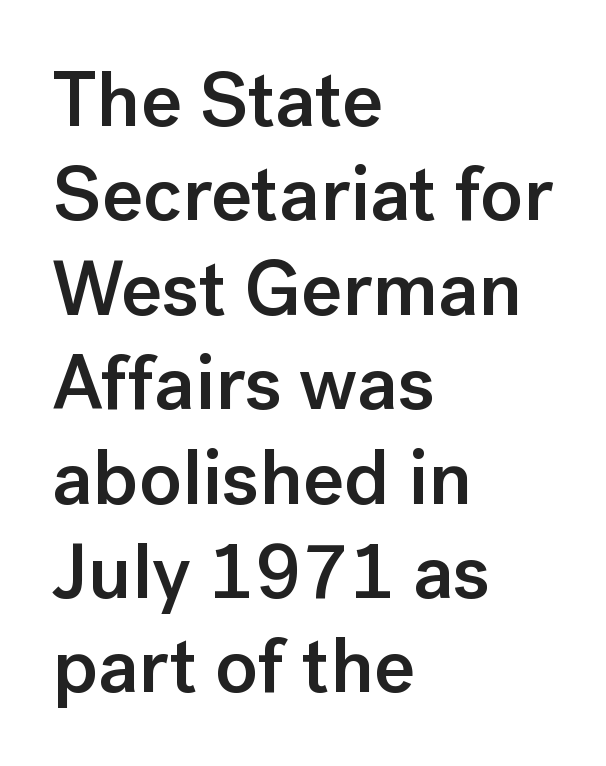
{"serif": "no", "italic": "no", "bold": "semi", "weight": "semibold", "width": "normal", "stroke_contrast": "low", "x_height": "medium", "monospaced": "no", "underline": "no", "align": "left", "line_spacing_ratio": 1.21, "letter_spacing": "normal", "letter_spacing_em": 0.0, "glyph_px": 78}
